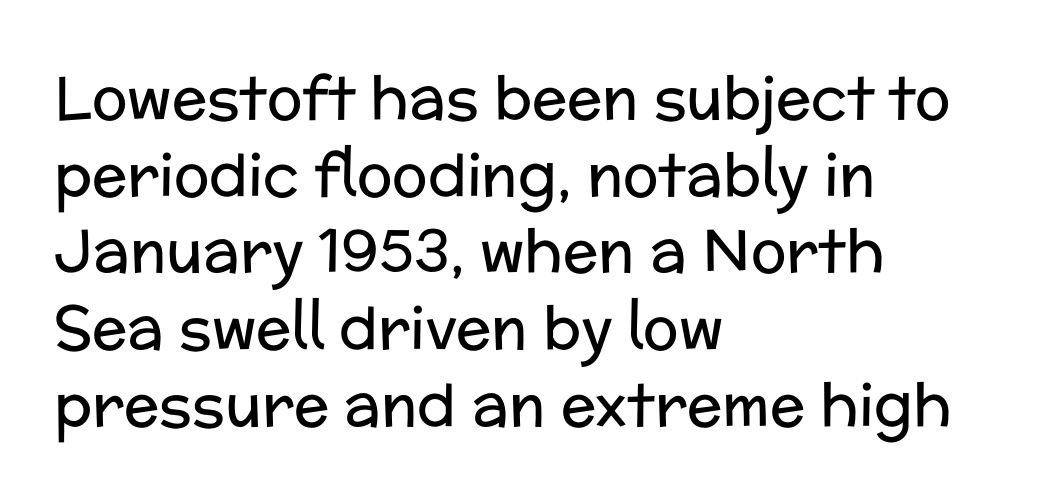
What kind of face is this? One without serifs — a sans. The designer left line spacing at the default. Descenders are the only things crossing below the line. The ragged edge is on the right, which tells us the setting is flush left. Think standard paragraph weight, or any step lighter than that.
